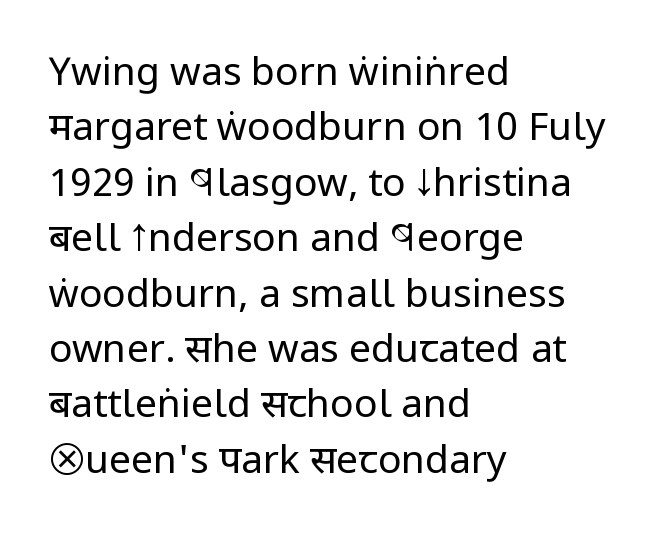
{"serif": "no", "italic": "no", "bold": "no", "weight": "regular", "width": "condensed", "stroke_contrast": "low", "x_height": "large", "monospaced": "no", "underline": "no", "align": "left", "line_spacing": "normal", "line_spacing_ratio": 1.42, "letter_spacing": "normal", "letter_spacing_em": 0.0, "glyph_px": 39}
